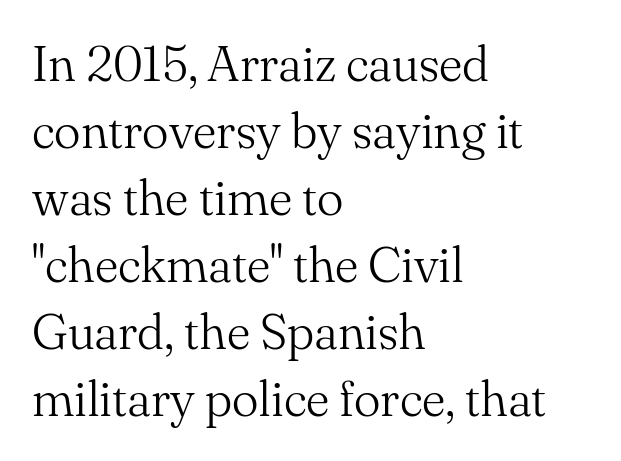
{"serif": "yes", "italic": "no", "bold": "no", "weight": "light", "width": "normal", "stroke_contrast": "medium", "x_height": "small", "monospaced": "no", "underline": "no", "align": "left", "line_spacing": "normal", "line_spacing_ratio": 1.34, "letter_spacing": "normal", "letter_spacing_em": 0.0, "glyph_px": 50}
